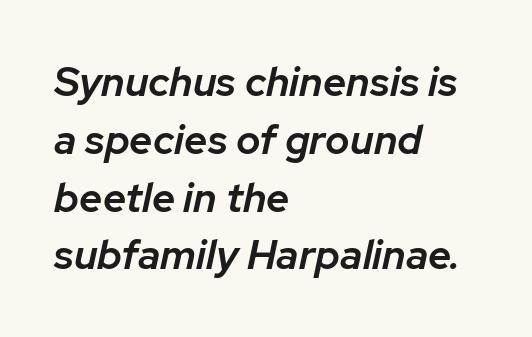
Q: Is the text bold? A: Semi-bold.
Q: Is the text italic (slanted)? A: Yes, it leans right by about 12 degrees.
Q: Is the text underlined? A: No.
Q: How is the paragraph aligned? A: Left-aligned.
Q: Is the spacing between letters normal or unusually wide? A: Normal.
Q: Is the spacing between lines tight, normal or loose? A: Normal.
Q: Width (condensed, normal, or wide)? A: Normal.
Q: Stroke contrast? A: Low.
Q: x-height? A: Medium.
Q: Monospaced? A: No.
